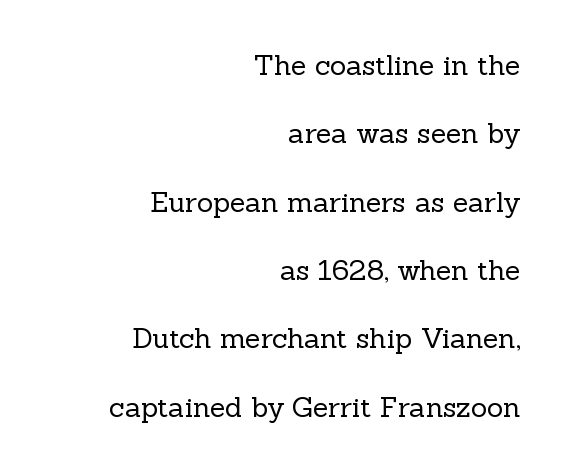
Varying glyph widths throughout — classic text-font behaviour. Letterform terminals end in serifs throughout the passage. The axis of the letterforms is exactly vertical. Whoever set this chose breathing room over compactness in the vertical rhythm. Stroke mass is kept to a normal reading level or below.
